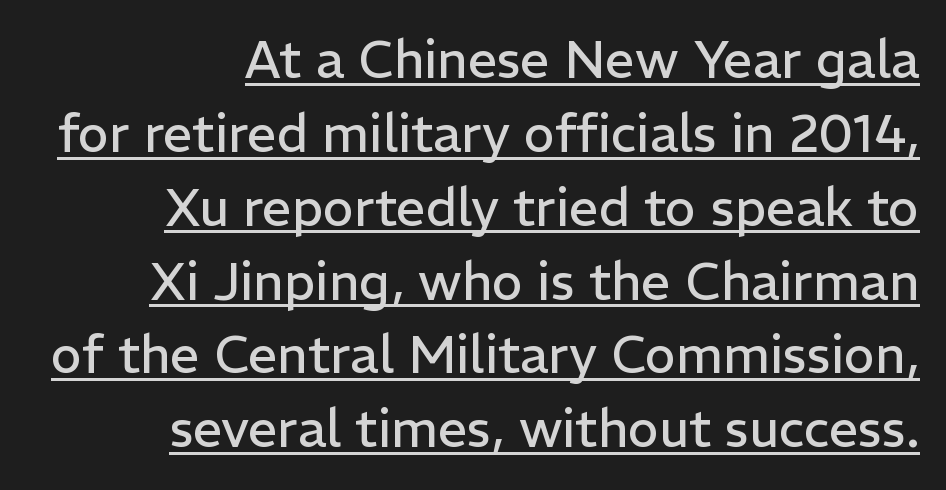
Q: Is the text bold? A: No.
Q: Is the text italic (slanted)? A: No, it is upright.
Q: Is the typeface a serif or a sans-serif typeface? A: Sans-serif.
Q: Is the text underlined? A: Yes.
Q: How is the paragraph aligned? A: Right-aligned.
Q: Is the spacing between letters normal or unusually wide? A: Normal.
Q: Is the spacing between lines tight, normal or loose? A: Normal.
Q: Width (condensed, normal, or wide)? A: Normal.
Q: Stroke contrast? A: Low.
Q: x-height? A: Medium.
Q: Monospaced? A: No.
